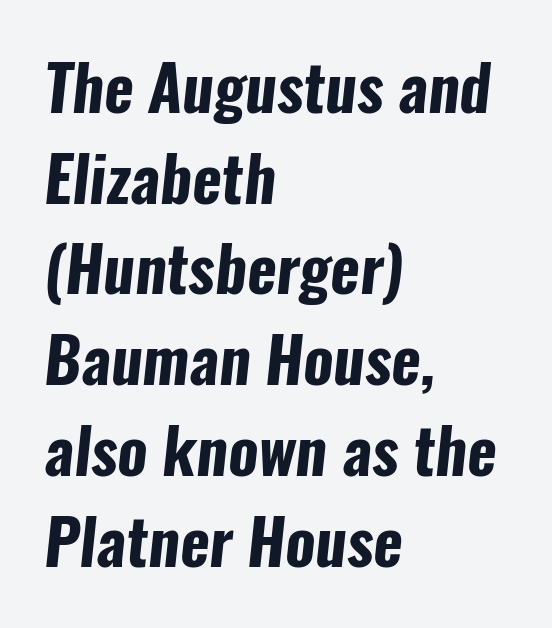
Q: Is the text bold? A: Yes.
Q: Is the typeface a serif or a sans-serif typeface? A: Sans-serif.
Q: Is the text underlined? A: No.
Q: How is the paragraph aligned? A: Left-aligned.
Q: Is the spacing between letters normal or unusually wide? A: Normal.
Q: Is the spacing between lines tight, normal or loose? A: Normal.
Q: Width (condensed, normal, or wide)? A: Condensed.
Q: Stroke contrast? A: Low.
Q: x-height? A: Medium.
Q: Monospaced? A: No.
